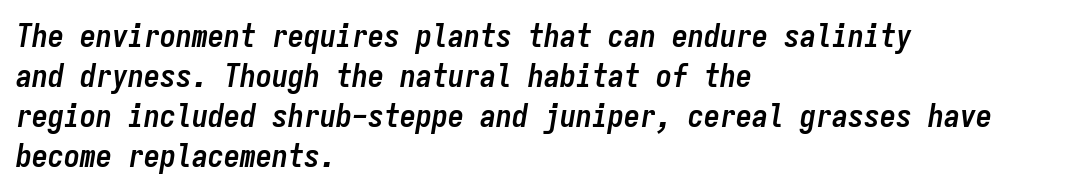
How heavy is the stroke? Heavy — this is a bold. These lines sit exactly where default settings would place them. Every character here occupies the same horizontal width, giving the sample a typewriter-like rhythm. Spacing between characters is what you'd get straight out of the box. Line beginnings align vertically; line endings do not.
